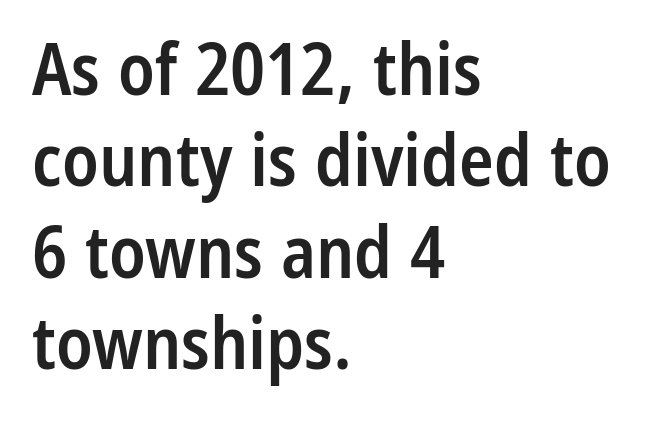
{"serif": "no", "italic": "no", "bold": "semi", "weight": "semibold", "width": "condensed", "stroke_contrast": "low", "x_height": "medium", "monospaced": "no", "underline": "no", "align": "left", "line_spacing": "normal", "line_spacing_ratio": 1.27, "letter_spacing": "normal", "letter_spacing_em": 0.0, "glyph_px": 72}
